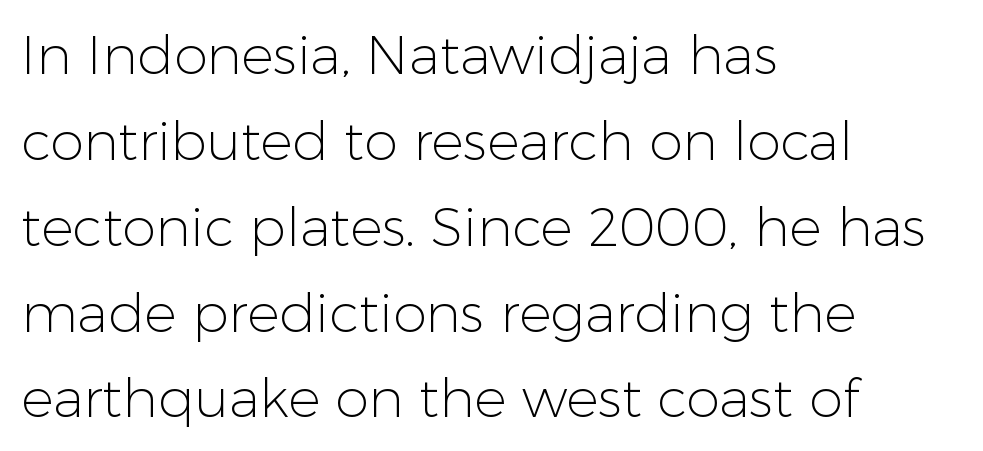
Evenly set lines give the paragraph a standard silhouette. The font sits on the lighter half of the weight spectrum, regular included. Between one letter and the next there's only the usual sliver of space. The space directly below the letters is spotless. The passage is arranged the way most books set body copy — flush left.
